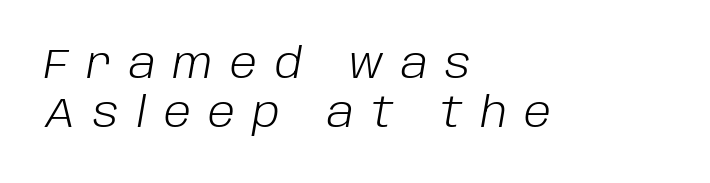
Q: Is the text bold? A: No.
Q: Is the text italic (slanted)? A: Yes, it leans right by about 10 degrees.
Q: Is the text underlined? A: No.
Q: How is the paragraph aligned? A: Left-aligned.
Q: Is the spacing between letters normal or unusually wide? A: Unusually wide.
Q: Width (condensed, normal, or wide)? A: Normal.
Q: Stroke contrast? A: Low.
Q: x-height? A: Large.
Q: Monospaced? A: No.
